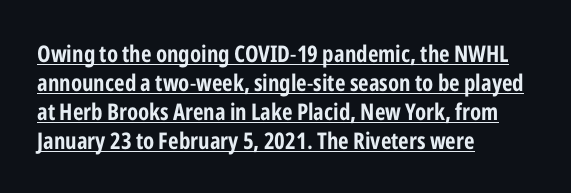
Check the space under the baseline: a stroke is drawn there. Vertical strokes here are truly vertical. The setting favours the left margin, as ordinary paragraphs usually do. In terms of leading, this rendering sits right in the middle. This sample uses plain, unmodified letter spacing.
